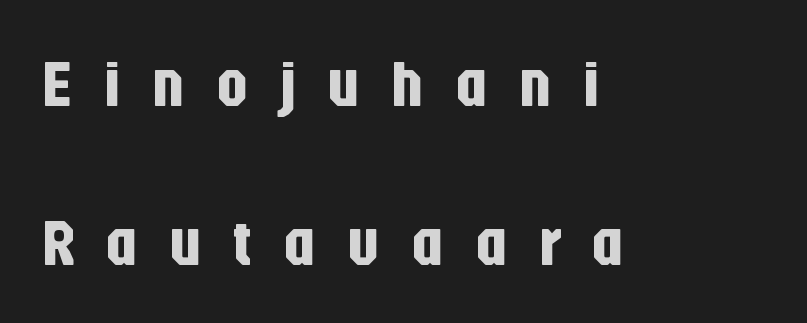
The image shows 65 px condensed sans-serif type, upright; set left-aligned, loose line spacing (2.44x), unusually wide letter spacing (+0.46 em), not underlined; low stroke contrast and a large x-height.
